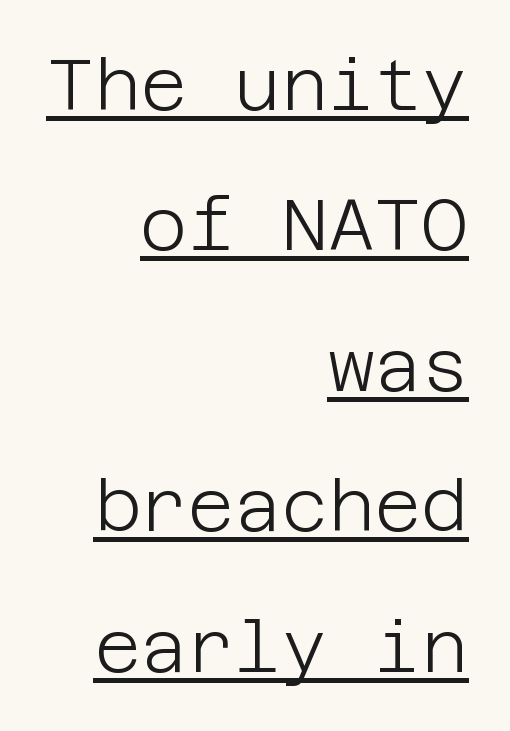
The rendering shows plain stroke endings on the letterforms — a sans-serif design. Casual observation: everything's shoved over to the right. There is no visible air inserted between adjacent glyphs. Is there any slant? The stems are plumb. You could fit nearly another row in the gap between these rows. Compared with undecorated copy, this sample adds a rule below the words.
